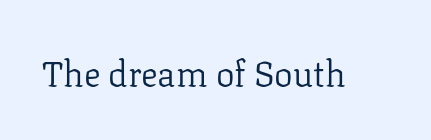
Looks like regular typesetting: each glyph gets only the width it needs. Italic: no, the glyphs are upright roman. Characters follow at the spacing the type designer built in. The words here are not underlined. A typesetter would label this face a serif.
